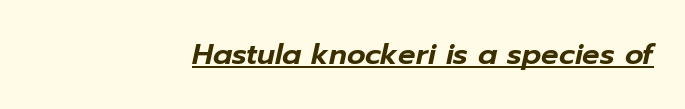
Do the characters align in a grid? No, the font is proportional. The horizontal fit of the characters is conventional and even. The specimen includes a rule beneath the text block's lines. The specimen reads as italic at a glance. Typeset ragged left — the right edge is the straight one.
